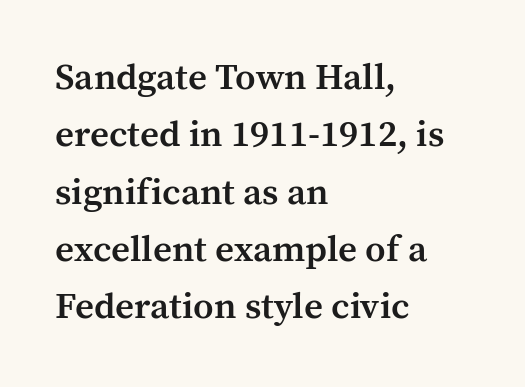
The image shows 37 px semibold serif type, upright; set left-aligned, normal line spacing (1.55x), normal letter spacing, not underlined; medium stroke contrast and a medium x-height.
